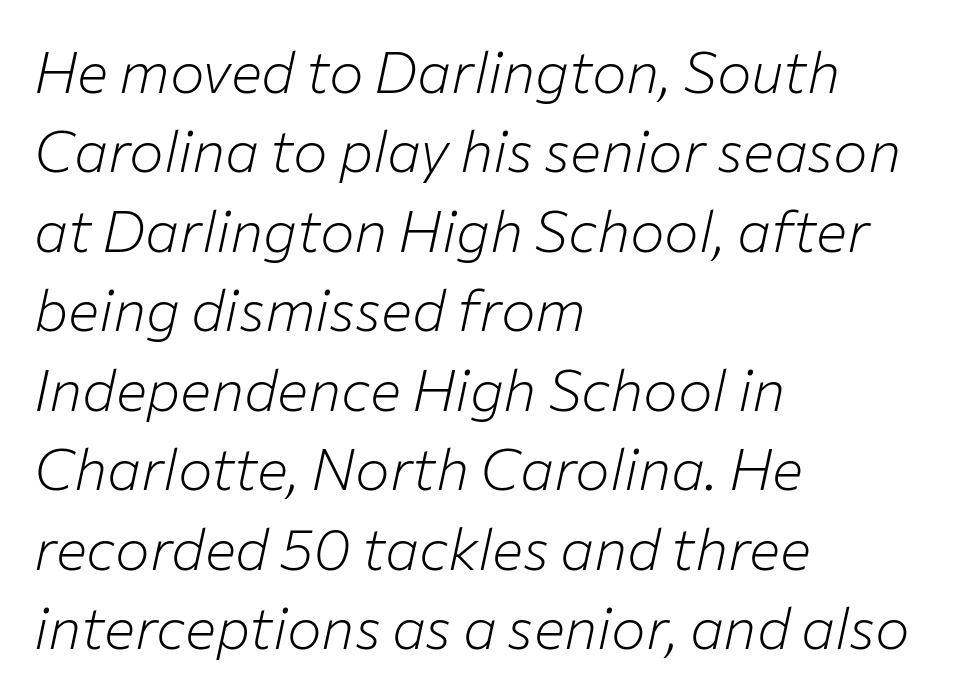
{"italic": "yes", "lean": "right", "slant_degrees": 12, "bold": "no", "weight": "light", "width": "normal", "stroke_contrast": "low", "x_height": "medium", "monospaced": "no", "underline": "no", "align": "left", "line_spacing": "normal", "line_spacing_ratio": 1.37, "letter_spacing": "normal", "letter_spacing_em": 0.0, "glyph_px": 58}
